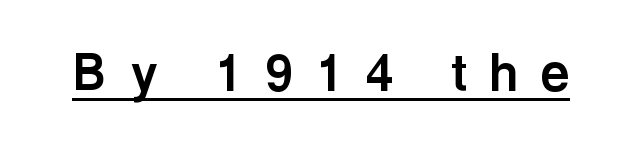
Q: Is the text bold? A: Yes.
Q: Is the text italic (slanted)? A: No, it is upright.
Q: Is the typeface a serif or a sans-serif typeface? A: Sans-serif.
Q: Is the text underlined? A: Yes.
Q: Is the spacing between letters normal or unusually wide? A: Unusually wide.
Q: Width (condensed, normal, or wide)? A: Normal.
Q: x-height? A: Medium.
Q: Monospaced? A: No.
